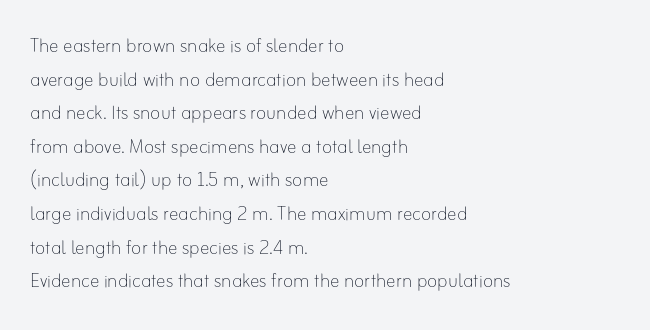
The image shows 24 px text type, upright; set left-aligned, normal line spacing (1.4x), normal letter spacing, not underlined.
